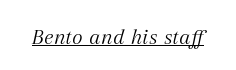
Q: Is the text bold? A: No.
Q: Is the text italic (slanted)? A: Yes, it leans right by about 12 degrees.
Q: Is the text underlined? A: Yes.
Q: Is the spacing between letters normal or unusually wide? A: Normal.
